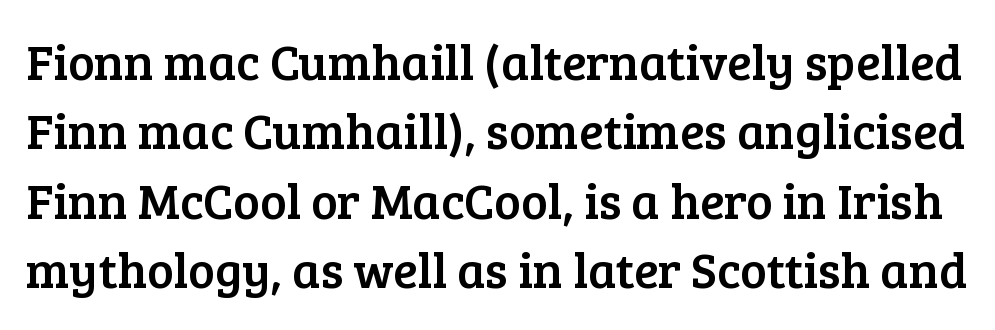
This block has exactly the height ordinary leading produces. The rendering uses natural spacing where letterforms have individual widths. Nobody drew a line under any word here. Little horizontal feet cap the strokes, marking this as serif type.
